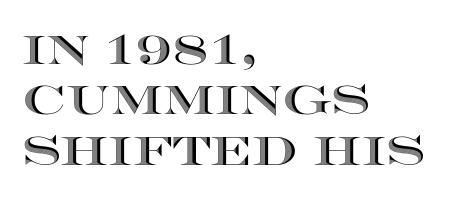
You could not count columns in this text — the font is proportionally spaced. Observe the ordinary spacing: letters are neighbours, not strangers. Rendered with straight, roman letterforms. Left-aligned paragraph, ragged on the right. The line-height multiplier appears to be the usual default.
